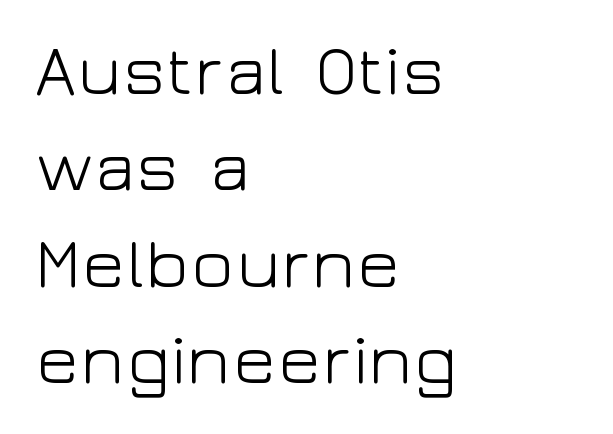
Q: Is the text bold? A: No.
Q: Is the text italic (slanted)? A: No, it is upright.
Q: Is the typeface a serif or a sans-serif typeface? A: Sans-serif.
Q: Is the text underlined? A: No.
Q: How is the paragraph aligned? A: Left-aligned.
Q: Is the spacing between letters normal or unusually wide? A: Normal.
Q: Is the spacing between lines tight, normal or loose? A: Normal.
Q: Width (condensed, normal, or wide)? A: Wide.
Q: Stroke contrast? A: Low.
Q: x-height? A: Medium.
Q: Monospaced? A: No.
